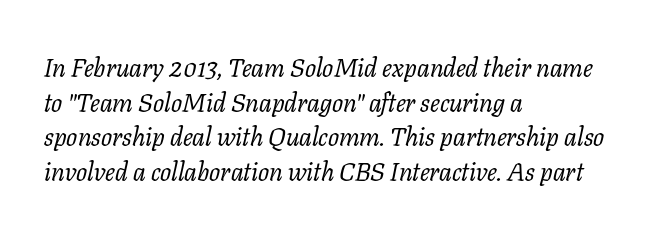
Honestly, the row spacing looks completely unremarkable. These lines were composed using italics. Unmarked baselines from the first word to the last. Summary of weight: not heavy and not bold.
